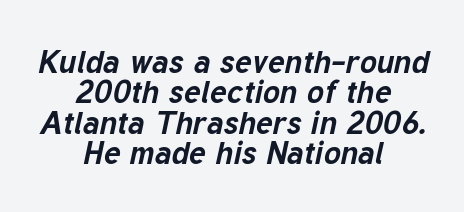
{"italic": "yes", "lean": "right", "slant_degrees": 12, "bold": "yes", "weight": "bold", "width": "normal", "stroke_contrast": "low", "x_height": "medium", "monospaced": "no", "underline": "no", "align": "center", "line_spacing": "tight", "line_spacing_ratio": 0.95, "letter_spacing": "normal", "letter_spacing_em": 0.0, "glyph_px": 32}
